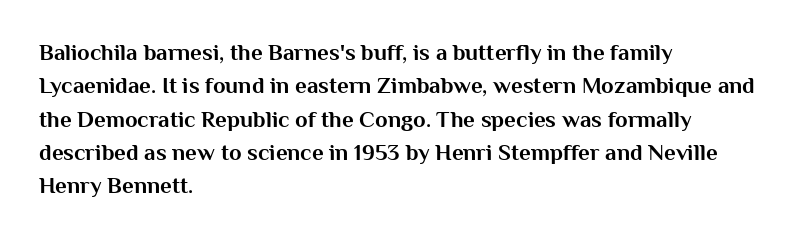
The image shows 23 px bold type, upright; set left-aligned, normal line spacing (1.45x), normal letter spacing, not underlined.
